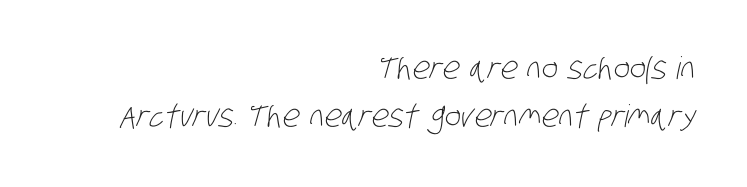
The image shows 31 px light, condensed sans-serif type; set right-aligned, normal line spacing (1.55x), normal letter spacing, not underlined; low stroke contrast and a large x-height.
